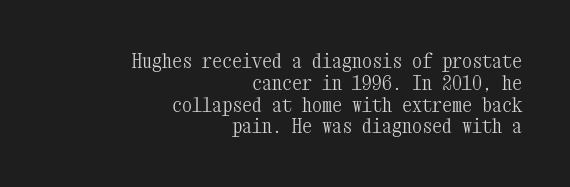
The image shows 20 px text type, upright; set right-aligned, tight line spacing (1.09x), normal letter spacing, not underlined.
